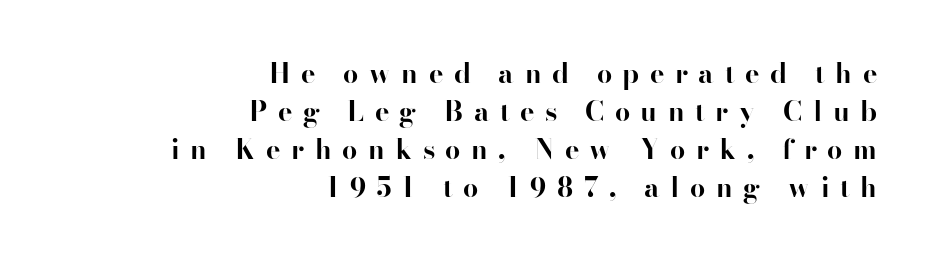
Q: Is the text bold? A: Yes.
Q: Is the text italic (slanted)? A: No, it is upright.
Q: Is the text underlined? A: No.
Q: How is the paragraph aligned? A: Right-aligned.
Q: Is the spacing between letters normal or unusually wide? A: Unusually wide.
Q: Is the spacing between lines tight, normal or loose? A: Normal.
